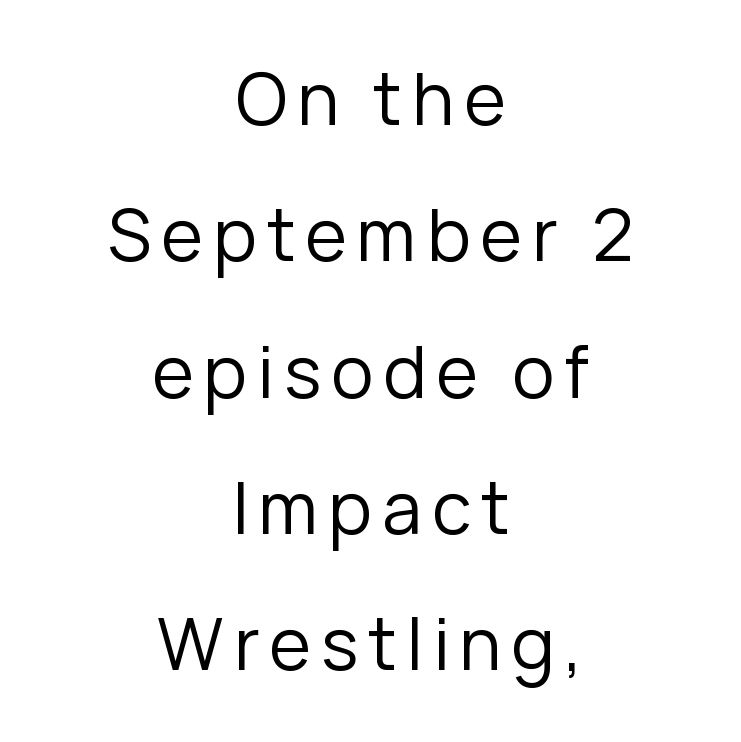
{"serif": "no", "italic": "no", "bold": "no", "weight": "regular", "width": "normal", "stroke_contrast": "low", "x_height": "medium", "monospaced": "no", "underline": "no", "align": "center", "line_spacing": "loose", "line_spacing_ratio": 1.92, "glyph_px": 71}
